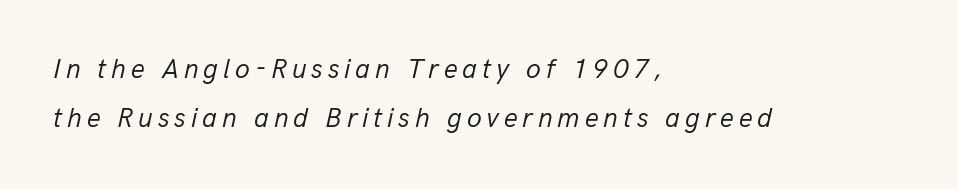
Q: Is the text bold? A: No.
Q: Is the text italic (slanted)? A: Yes, it leans right by about 13 degrees.
Q: Is the text underlined? A: No.
Q: How is the paragraph aligned? A: Left-aligned.
